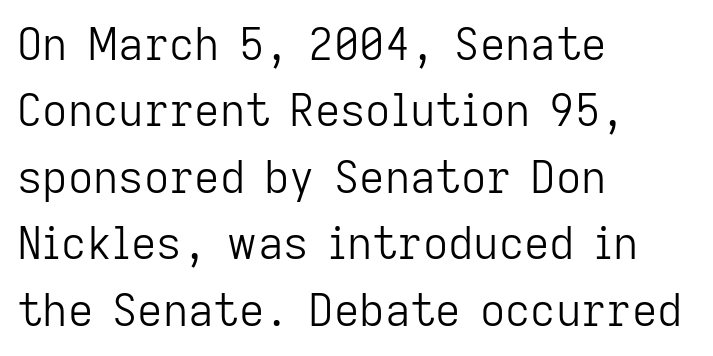
Successive baselines arrive at the customary interval. Layout note: lines flush left. The typeface has the unassuming heft of standard copy or less. Unlike a traditional serif, this face leaves its strokes unadorned. The rendering keeps characters at their native spacing. When letters stand straight like this, we call the style roman or upright.
